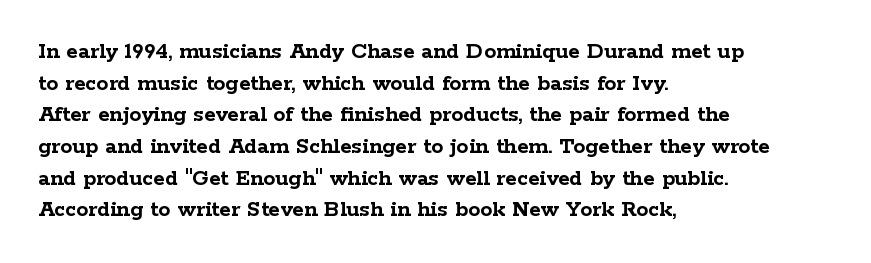
Q: Is the text bold? A: Yes.
Q: Is the text italic (slanted)? A: No, it is upright.
Q: Is the text underlined? A: No.
Q: How is the paragraph aligned? A: Left-aligned.
Q: Is the spacing between letters normal or unusually wide? A: Normal.
Q: Is the spacing between lines tight, normal or loose? A: Normal.
